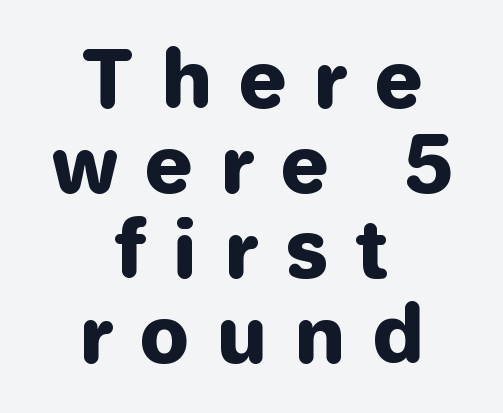
Q: Is the text italic (slanted)? A: No, it is upright.
Q: Is the typeface a serif or a sans-serif typeface? A: Sans-serif.
Q: Is the text underlined? A: No.
Q: How is the paragraph aligned? A: Centered.
Q: Is the spacing between letters normal or unusually wide? A: Unusually wide.
Q: Is the spacing between lines tight, normal or loose? A: Tight.
Q: Width (condensed, normal, or wide)? A: Normal.
Q: Stroke contrast? A: Low.
Q: x-height? A: Medium.
Q: Monospaced? A: No.
